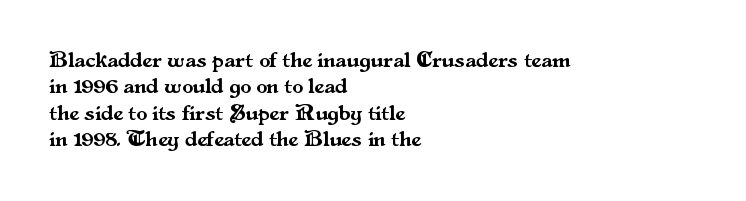
{"italic": "no", "underline": "no", "align": "left", "line_spacing_ratio": 1.2, "letter_spacing": "normal", "letter_spacing_em": 0.0, "glyph_px": 22}
